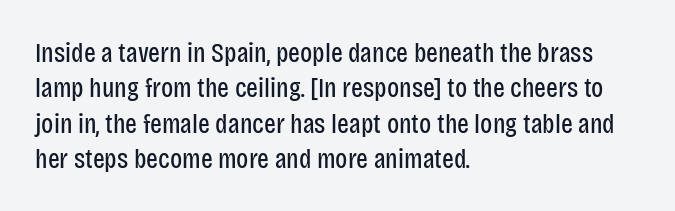
The image shows 28 px regular-weight, condensed sans-serif type, upright; set left-aligned, normal line spacing (1.26x), normal letter spacing, not underlined; low stroke contrast and a large x-height.
